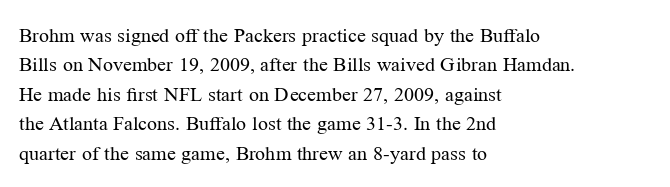
{"italic": "no", "bold": "no", "underline": "no", "align": "left", "line_spacing": "normal", "line_spacing_ratio": 1.47, "letter_spacing": "normal", "letter_spacing_em": 0.0, "glyph_px": 20}
